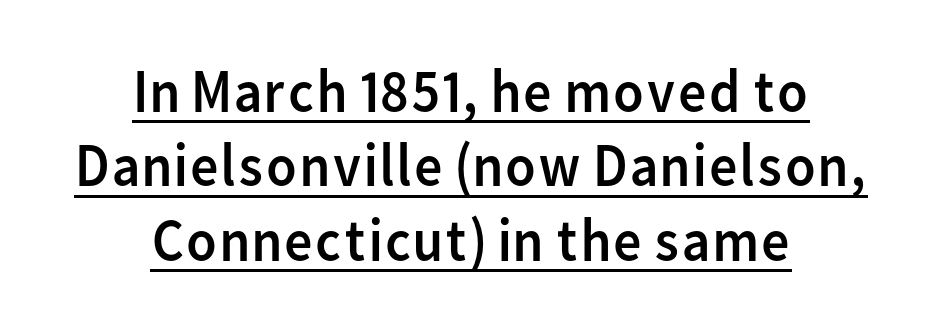
The image shows 62 px regular-weight sans-serif type, upright; set centered, line spacing 1.2x, normal letter spacing, underlined; low stroke contrast and a medium x-height.
